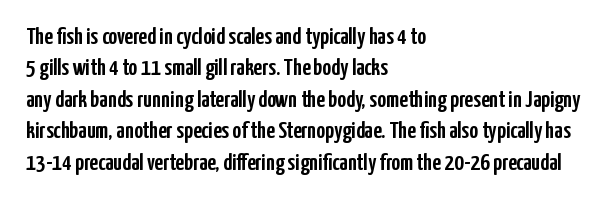
The image shows 24 px text type, upright; set left-aligned, normal line spacing (1.31x), normal letter spacing, not underlined.
